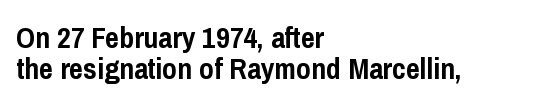
{"serif": "no", "italic": "no", "bold": "yes", "weight": "semibold", "width": "condensed", "stroke_contrast": "low", "x_height": "medium", "monospaced": "no", "underline": "no", "align": "left", "line_spacing": "tight", "line_spacing_ratio": 1.02, "letter_spacing": "normal", "letter_spacing_em": 0.0, "glyph_px": 30}
